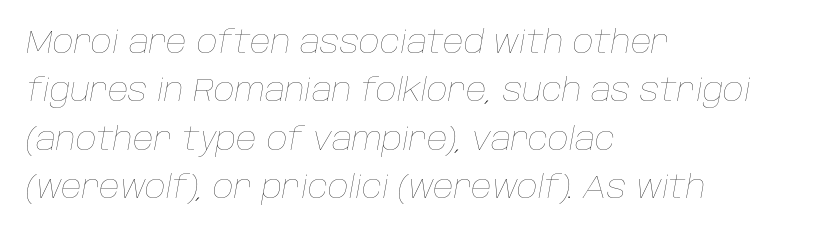
{"italic": "yes", "lean": "right", "slant_degrees": 10, "bold": "no", "weight": "thin", "width": "normal", "stroke_contrast": "low", "x_height": "large", "monospaced": "no", "underline": "no", "align": "left", "line_spacing": "normal", "line_spacing_ratio": 1.51, "letter_spacing": "normal", "letter_spacing_em": 0.0, "glyph_px": 32}
